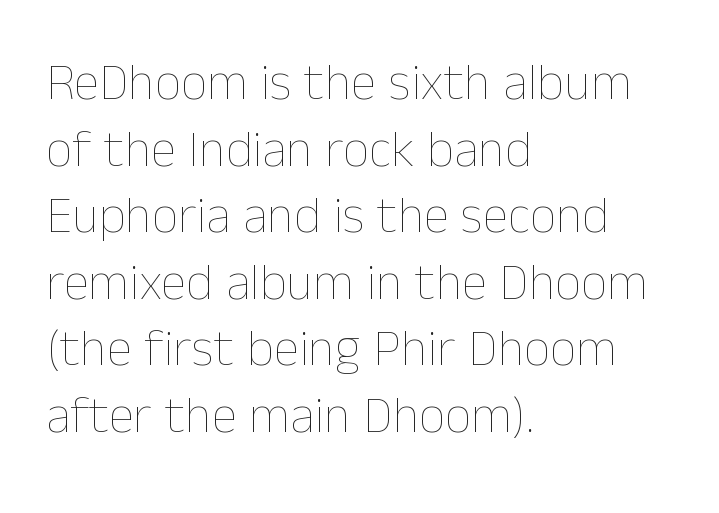
The image shows 52 px thin type, upright; set left-aligned, normal line spacing (1.28x), normal letter spacing, not underlined; low stroke contrast and a medium x-height.
